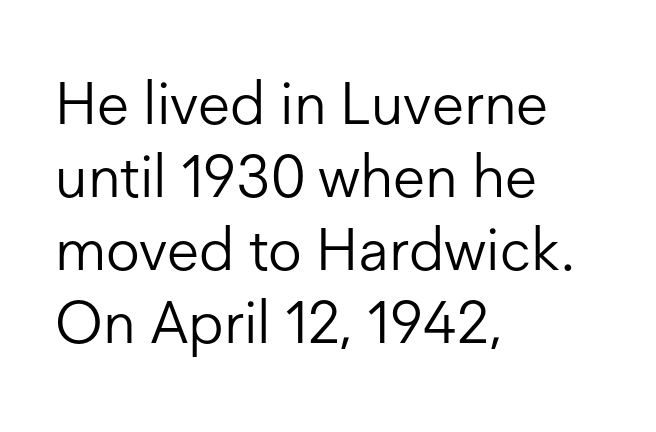
{"serif": "no", "italic": "no", "bold": "no", "weight": "light", "width": "normal", "stroke_contrast": "low", "x_height": "medium", "monospaced": "no", "underline": "no", "align": "left", "line_spacing_ratio": 1.24, "letter_spacing": "normal", "letter_spacing_em": 0.0, "glyph_px": 59}
